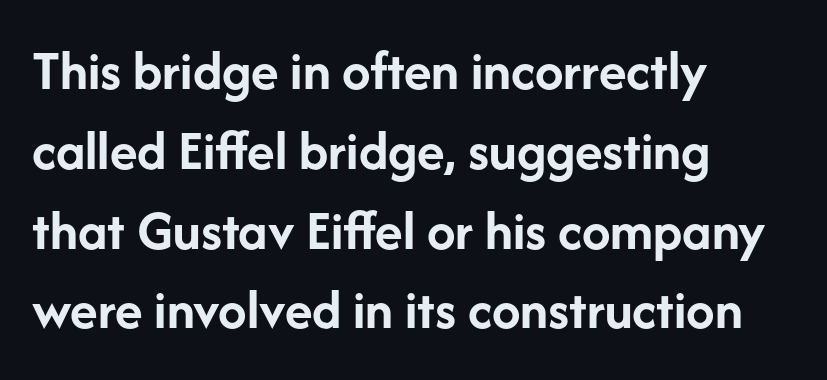
Q: Is the text bold? A: Yes.
Q: Is the text italic (slanted)? A: No, it is upright.
Q: Is the typeface a serif or a sans-serif typeface? A: Sans-serif.
Q: Is the text underlined? A: No.
Q: How is the paragraph aligned? A: Left-aligned.
Q: Is the spacing between letters normal or unusually wide? A: Normal.
Q: Is the spacing between lines tight, normal or loose? A: Normal.
Q: Width (condensed, normal, or wide)? A: Normal.
Q: Stroke contrast? A: Low.
Q: x-height? A: Medium.
Q: Monospaced? A: No.
